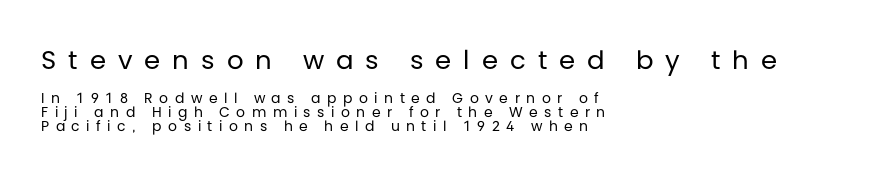
Q: Is the text bold? A: No.
Q: Is the text italic (slanted)? A: No, it is upright.
Q: Is the text underlined? A: No.
Q: How is the paragraph aligned? A: Left-aligned.
Q: Is the spacing between letters normal or unusually wide? A: Unusually wide.
Q: Is the spacing between lines tight, normal or loose? A: Tight.
Q: Which block of text is set in a larger size, the first (top) or the second (bottom)? A: The first (top) one.
